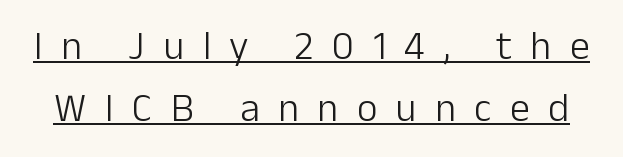
The block of text has a typical density, with ordinary space between rows. The passage shown is typed in a proportional face where columns would drift. Each letter's strokes conclude bluntly, with no projecting serifs. This is underlined copy, the kind a proofreader might mark for attention. Posture: straight, roman, zero tilt.
